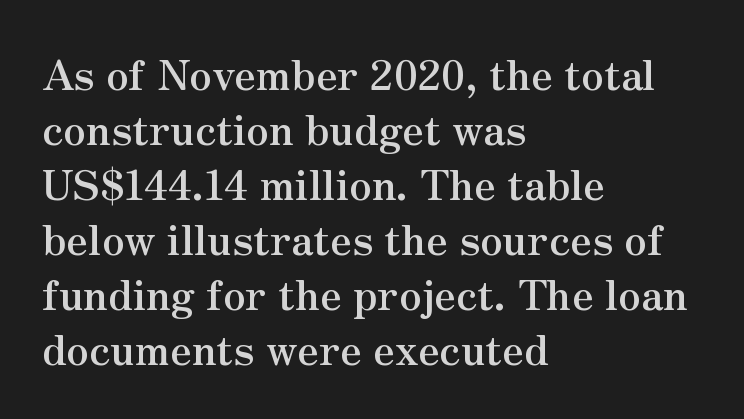
Reading down the column, the eye jumps a familiar distance to each next line. This is roman type, the default non-slanted kind. Line starts are locked; line ends wander. Proportional: the letters do not fall into vertical columns. Examine the stroke ends and you'll spot serifs. As a designer I'd log this as weight 700, bold.
